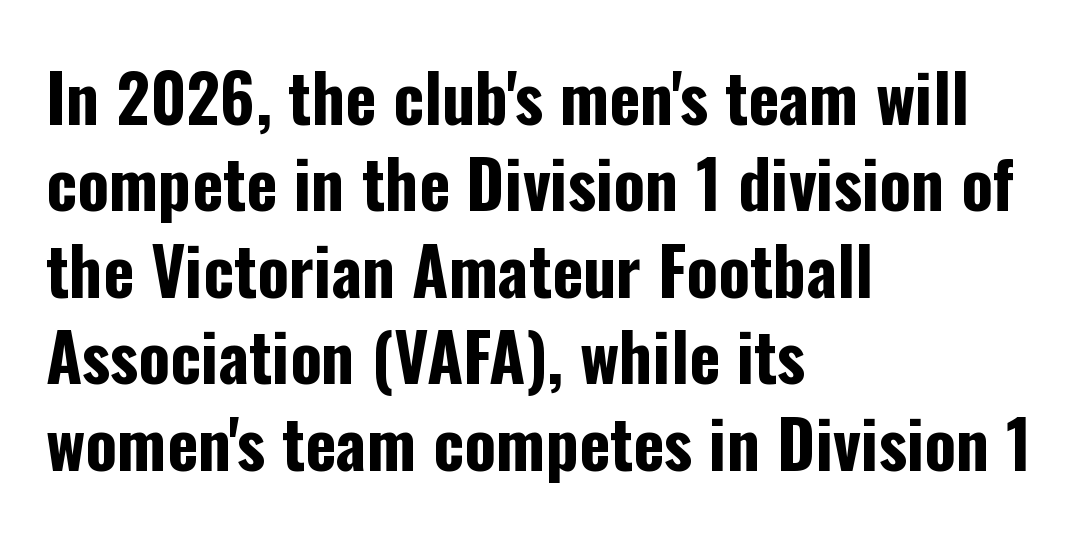
Layout note: lines flush left. Is there any slant? The stems are plumb. The characters display no serif detailing; their extremities are plain. Letter spacing: default. What's the leading like? Ordinary, nothing unusual. The face used here is proportionally spaced, like ordinary book or web type.
